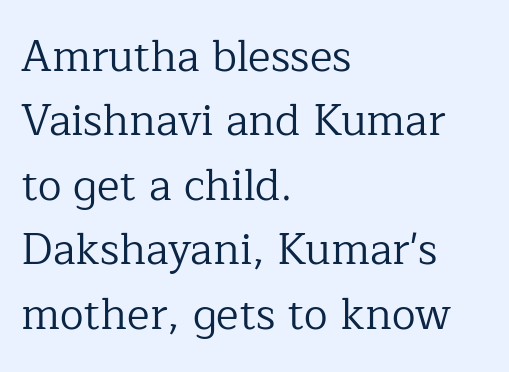
{"serif": "yes", "italic": "no", "bold": "no", "weight": "regular", "width": "normal", "stroke_contrast": "low", "x_height": "medium", "monospaced": "no", "underline": "no", "align": "left", "line_spacing": "normal", "line_spacing_ratio": 1.5, "letter_spacing": "normal", "letter_spacing_em": 0.0, "glyph_px": 43}
